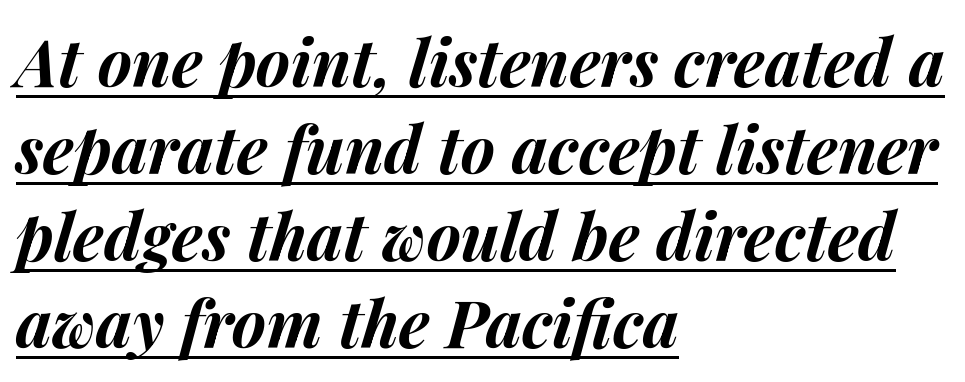
The image shows 65 px bold type, italic (leaning right); set left-aligned, normal line spacing (1.34x), normal letter spacing, underlined; medium stroke contrast and a medium x-height.
